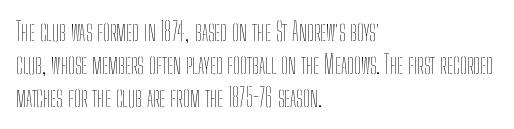
Q: Is the text bold? A: No.
Q: Is the text italic (slanted)? A: No, it is upright.
Q: Is the text underlined? A: No.
Q: How is the paragraph aligned? A: Left-aligned.
Q: Is the spacing between letters normal or unusually wide? A: Normal.
Q: Is the spacing between lines tight, normal or loose? A: Normal.
